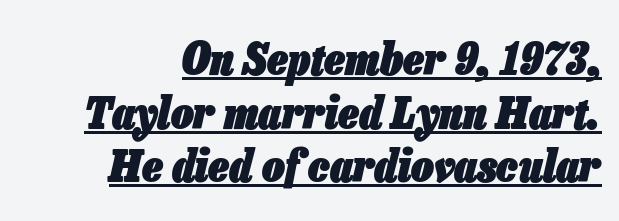
Q: Is the text bold? A: Yes.
Q: Is the text italic (slanted)? A: Yes, it leans right by about 13 degrees.
Q: Is the text underlined? A: Yes.
Q: How is the paragraph aligned? A: Right-aligned.
Q: Is the spacing between letters normal or unusually wide? A: Normal.
Q: Width (condensed, normal, or wide)? A: Condensed.
Q: Stroke contrast? A: Low.
Q: x-height? A: Medium.
Q: Monospaced? A: No.
